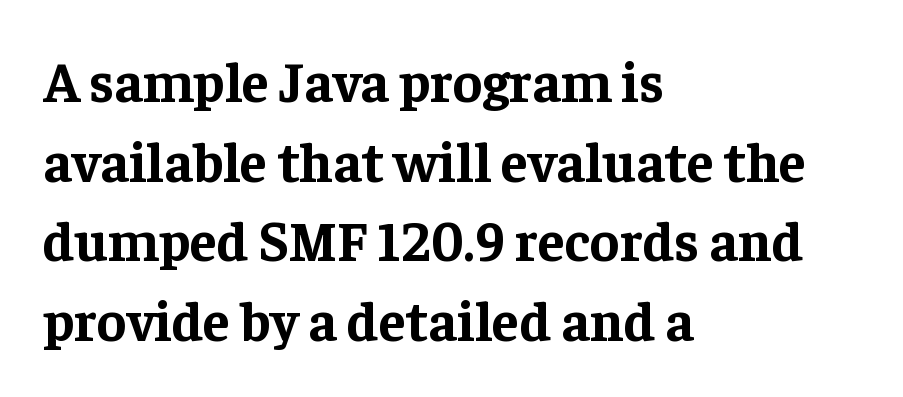
The image shows 56 px bold serif type, upright; set left-aligned, normal line spacing (1.42x), normal letter spacing, not underlined; low stroke contrast and a medium x-height.
